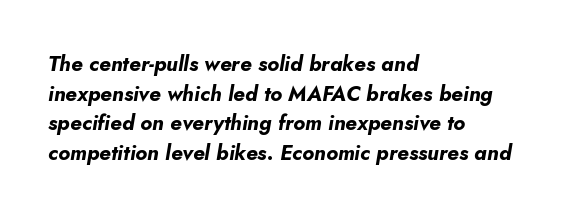
Q: Is the text bold? A: Yes.
Q: Is the text italic (slanted)? A: Yes, it leans right by about 5 degrees.
Q: Is the text underlined? A: No.
Q: How is the paragraph aligned? A: Left-aligned.
Q: Is the spacing between letters normal or unusually wide? A: Normal.
Q: Is the spacing between lines tight, normal or loose? A: Normal.
